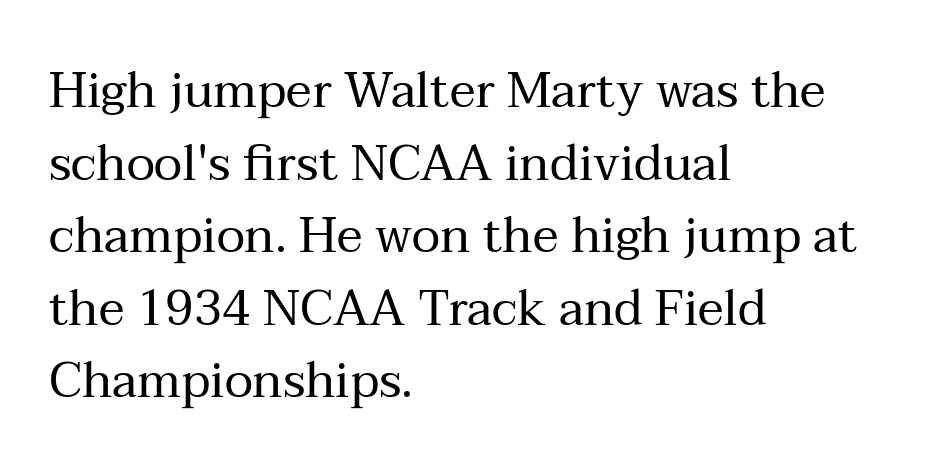
{"serif": "yes", "italic": "no", "bold": "no", "weight": "regular", "width": "normal", "stroke_contrast": "medium", "x_height": "medium", "monospaced": "no", "underline": "no", "align": "left", "line_spacing": "normal", "line_spacing_ratio": 1.48, "letter_spacing": "normal", "letter_spacing_em": 0.0, "glyph_px": 49}
